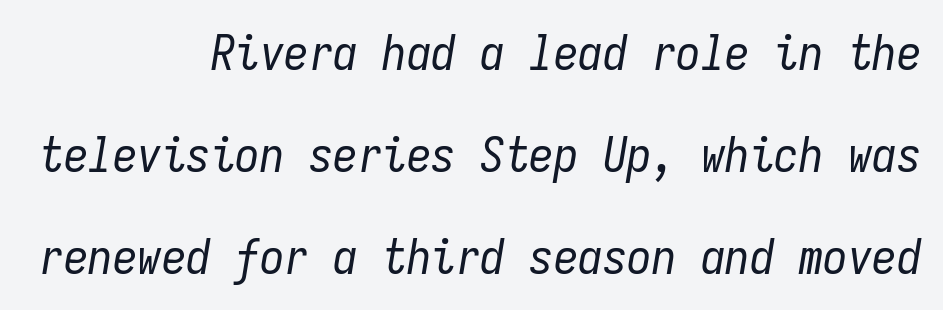
{"italic": "yes", "lean": "right", "slant_degrees": 9, "bold": "no", "weight": "regular", "width": "condensed", "stroke_contrast": "low", "x_height": "medium", "monospaced": "yes", "underline": "no", "align": "right", "line_spacing": "loose", "line_spacing_ratio": 2.08, "letter_spacing": "normal", "letter_spacing_em": 0.0, "glyph_px": 49}
